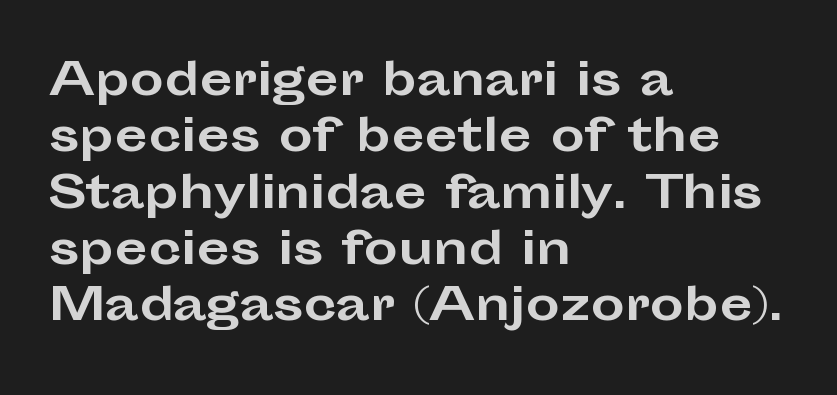
The image shows 43 px bold, wide sans-serif type, upright; set left-aligned, normal line spacing (1.31x), normal letter spacing, not underlined; low stroke contrast and a medium x-height.
